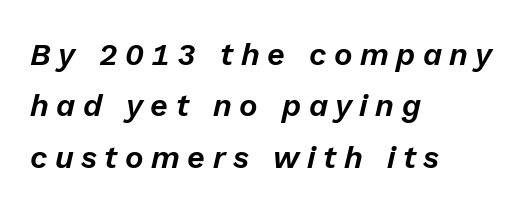
Q: Is the text italic (slanted)? A: Yes, it leans right by about 13 degrees.
Q: Is the text underlined? A: No.
Q: How is the paragraph aligned? A: Left-aligned.
Q: Is the spacing between letters normal or unusually wide? A: Unusually wide.
Q: Is the spacing between lines tight, normal or loose? A: Normal.
Q: Width (condensed, normal, or wide)? A: Normal.
Q: Stroke contrast? A: Low.
Q: x-height? A: Medium.
Q: Monospaced? A: No.
